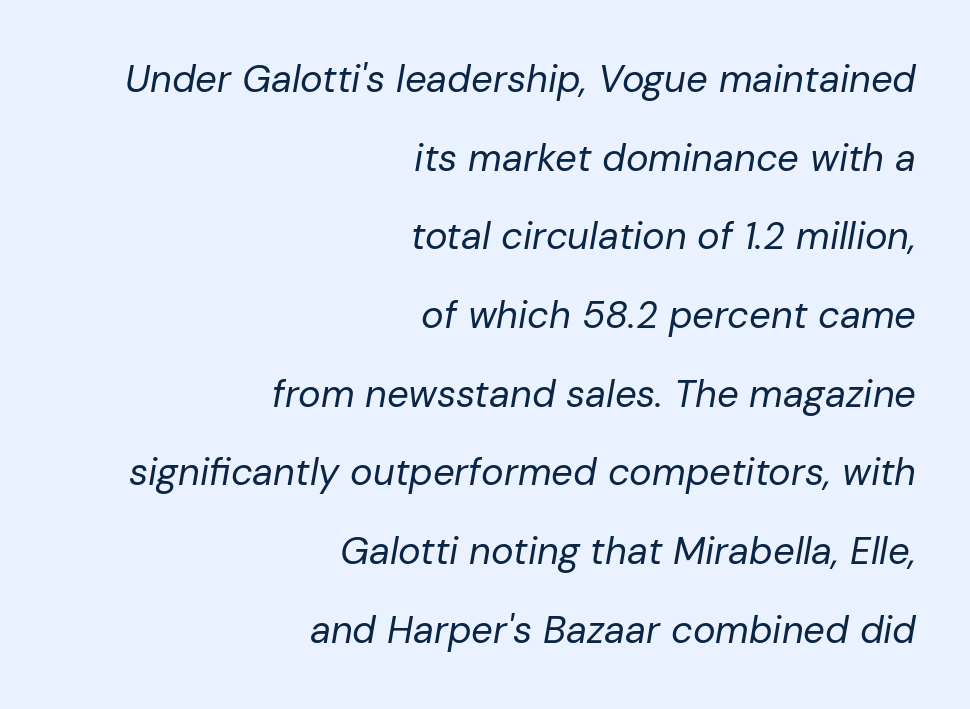
Posture: slanted. Typeset ragged left — the right edge is the straight one. If you measured baseline to baseline, you'd find a long distance. The rendering uses natural spacing where letterforms have individual widths.
